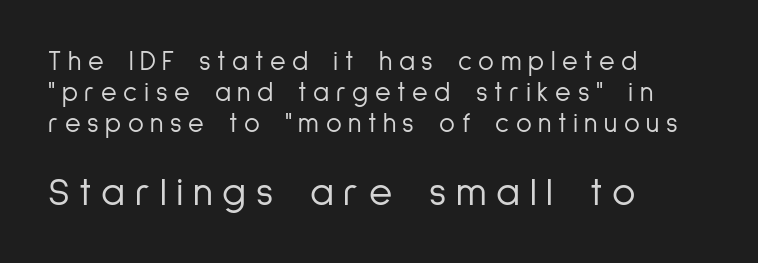
{"serif": "no", "italic": "no", "bold": "no", "weight": "light", "width": "condensed", "stroke_contrast": "low", "x_height": "medium", "monospaced": "no", "underline": "no", "align": "left", "line_spacing": "tight", "line_spacing_ratio": 1.15, "letter_spacing": "wide", "letter_spacing_em": 0.24, "larger_block": "second", "size_ratio": 1.48, "glyph_px": 40}
